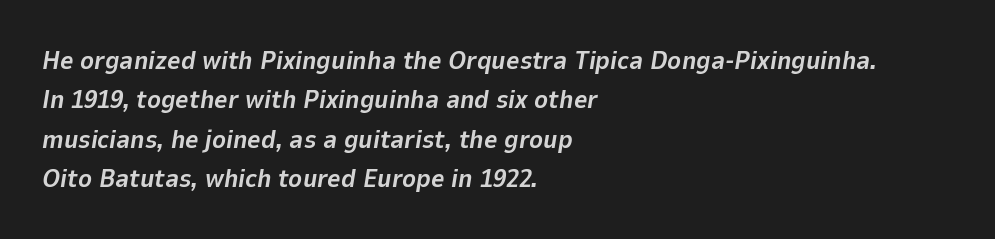
The image shows 26 px bold type, italic (leaning right); set left-aligned, normal line spacing (1.51x), normal letter spacing, not underlined.
